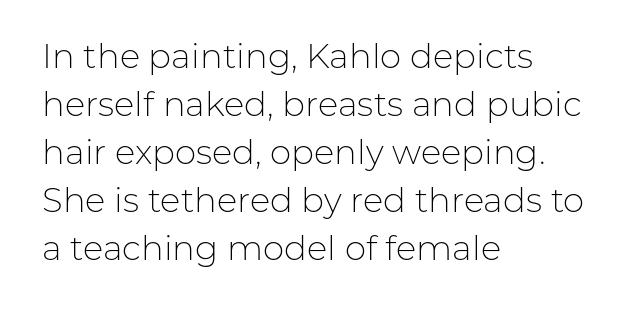
Look at the bottom of the vertical strokes: they stop flat, with no serifs. Just letters on the line, the space beneath them empty. Varying glyph widths throughout — classic text-font behaviour. Left-aligned paragraph, ragged on the right. Short note: letters normally spaced. The typesetting does not lean heavy: it is not bold.
